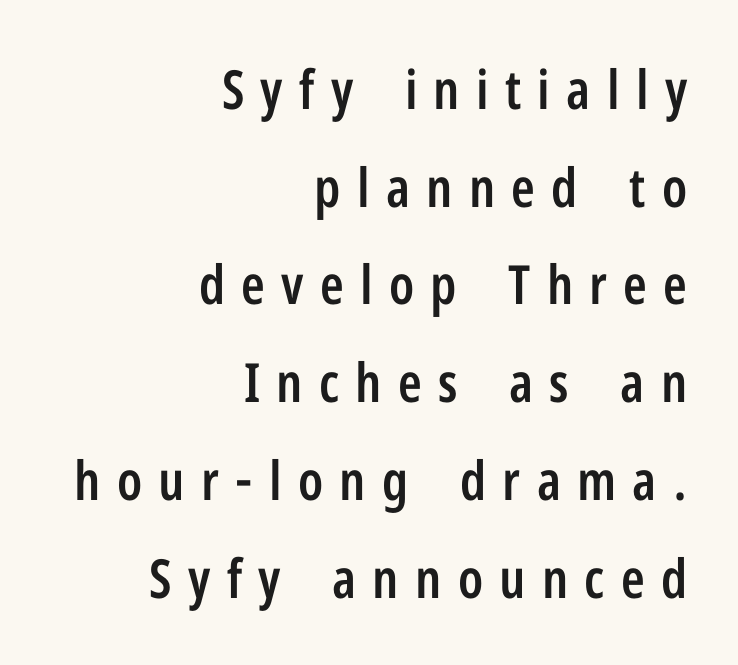
{"serif": "no", "italic": "no", "bold": "semi", "weight": "semibold", "width": "condensed", "stroke_contrast": "low", "x_height": "medium", "monospaced": "no", "underline": "no", "align": "right", "line_spacing_ratio": 1.81, "letter_spacing": "wide", "letter_spacing_em": 0.3, "glyph_px": 54}
